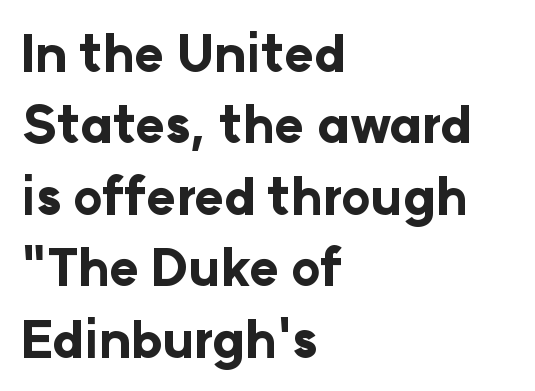
The image shows 50 px bold sans-serif type, upright; set left-aligned, normal line spacing (1.43x), normal letter spacing, not underlined; low stroke contrast and a medium x-height.
